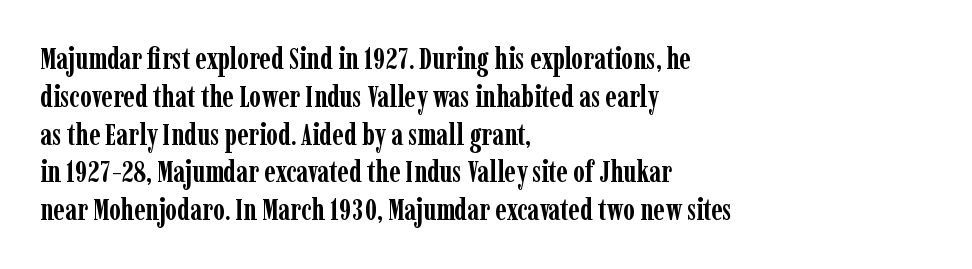
The image shows 30 px semibold, condensed serif type, upright; set left-aligned, normal line spacing (1.26x), normal letter spacing, not underlined; low stroke contrast and a medium x-height.
